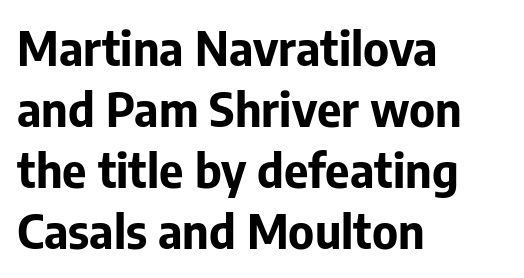
Is this a sans? Yes — the strokes have no serifs. The letters stand upright; this is a roman face. Character widths vary here, with narrow letters taking less room than wide ones. Casual observation: everything's shoved over to the left. Default kerning and tracking; the words read as compact shapes. The passage shown is not underscored anywhere.
